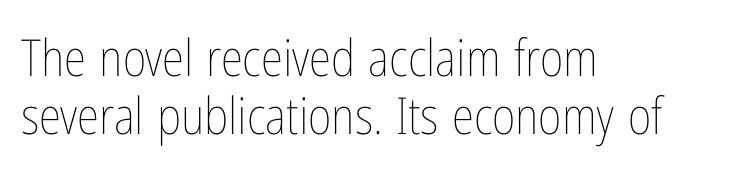
{"italic": "no", "bold": "no", "weight": "thin", "width": "condensed", "stroke_contrast": "low", "x_height": "medium", "monospaced": "no", "underline": "no", "align": "left", "line_spacing": "tight", "line_spacing_ratio": 1.13, "letter_spacing": "normal", "letter_spacing_em": 0.0, "glyph_px": 51}
